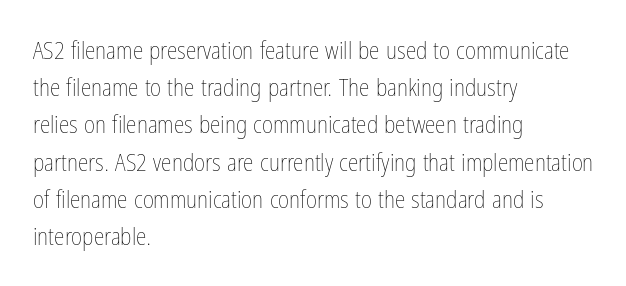
{"italic": "no", "bold": "no", "underline": "no", "align": "left", "line_spacing": "normal", "line_spacing_ratio": 1.55, "letter_spacing": "normal", "letter_spacing_em": 0.0, "glyph_px": 24}
